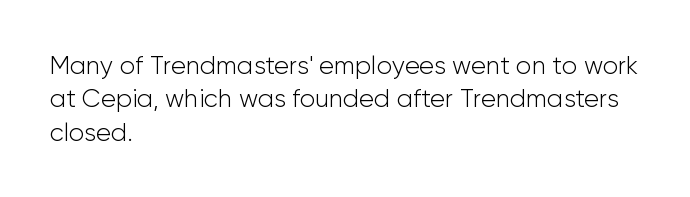
{"italic": "no", "bold": "no", "underline": "no", "align": "left", "line_spacing": "normal", "line_spacing_ratio": 1.34, "letter_spacing": "normal", "letter_spacing_em": 0.0, "glyph_px": 25}
